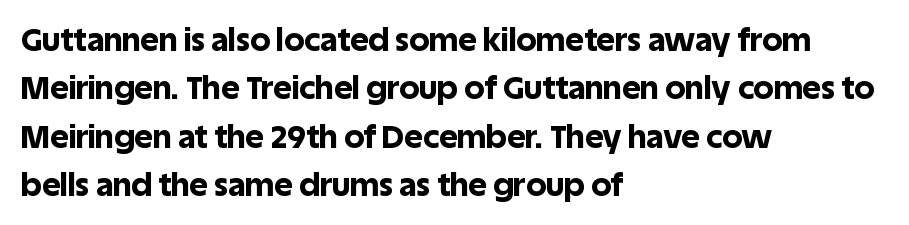
Q: Is the text bold? A: Yes.
Q: Is the text italic (slanted)? A: No, it is upright.
Q: Is the typeface a serif or a sans-serif typeface? A: Sans-serif.
Q: Is the text underlined? A: No.
Q: How is the paragraph aligned? A: Left-aligned.
Q: Is the spacing between letters normal or unusually wide? A: Normal.
Q: Is the spacing between lines tight, normal or loose? A: Normal.
Q: Width (condensed, normal, or wide)? A: Normal.
Q: x-height? A: Large.
Q: Monospaced? A: No.
